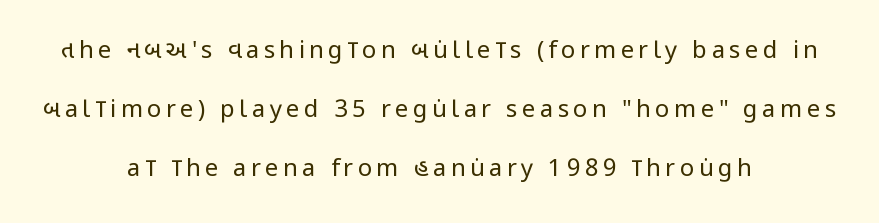
Q: Is the text bold? A: No.
Q: Is the text italic (slanted)? A: No, it is upright.
Q: Is the text underlined? A: No.
Q: How is the paragraph aligned? A: Centered.
Q: Is the spacing between lines tight, normal or loose? A: Loose.
